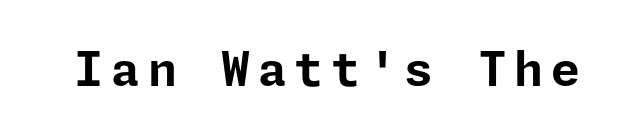
The image shows 47 px bold sans-serif type, upright; set not underlined; low stroke contrast and a medium x-height.
